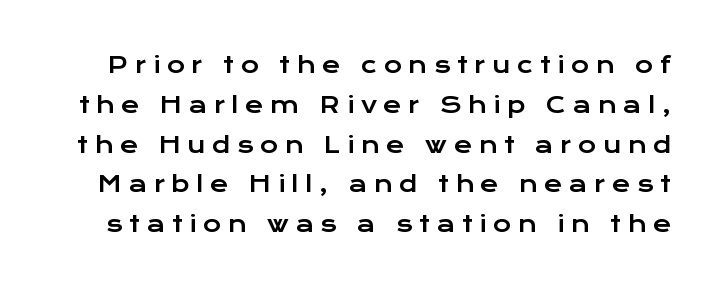
Q: Is the text italic (slanted)? A: No, it is upright.
Q: Is the text underlined? A: No.
Q: Is the spacing between letters normal or unusually wide? A: Unusually wide.
